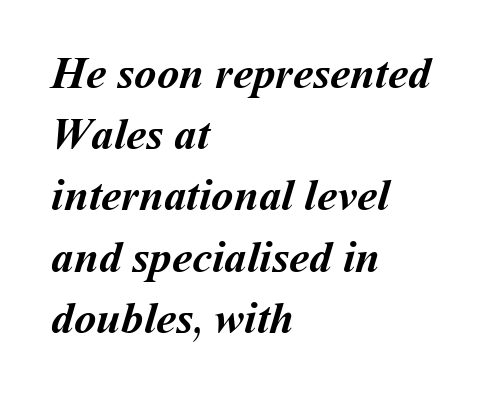
The image shows 45 px semibold type; set left-aligned, normal line spacing (1.36x), normal letter spacing, not underlined; medium stroke contrast and a medium x-height.
